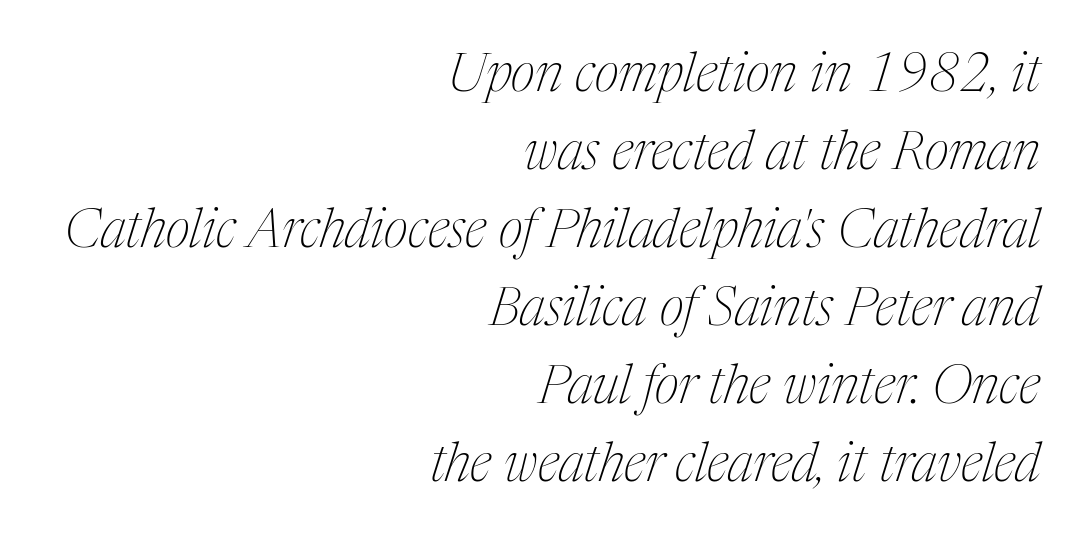
The typesetting does not lean heavy: it is not bold. Does the leading feel generous? No, just average. You could not count columns in this text — the font is proportionally spaced. An italicized treatment has been applied to the whole sample. Casual observation: everything's shoved over to the right. Unmarked baselines from the first word to the last.
